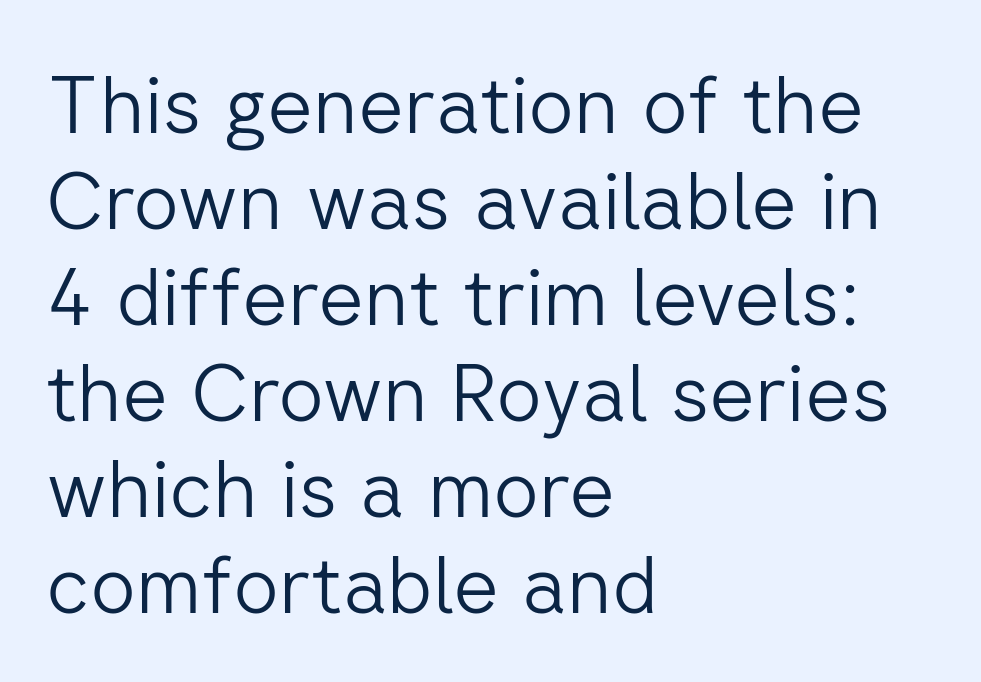
The image shows 80 px light sans-serif type, upright; set left-aligned, line spacing 1.2x, normal letter spacing, not underlined; low stroke contrast and a medium x-height.
